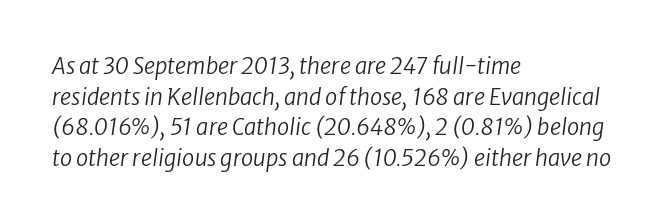
The words here are not underlined. The block of text has a typical density, with ordinary space between rows. The rendering applies a slant to the glyphs. Caption: multi-line text, flush left, ragged right. Inter-character spacing is left at the font's built-in metrics. Weight class: somewhere from thin through regular.
